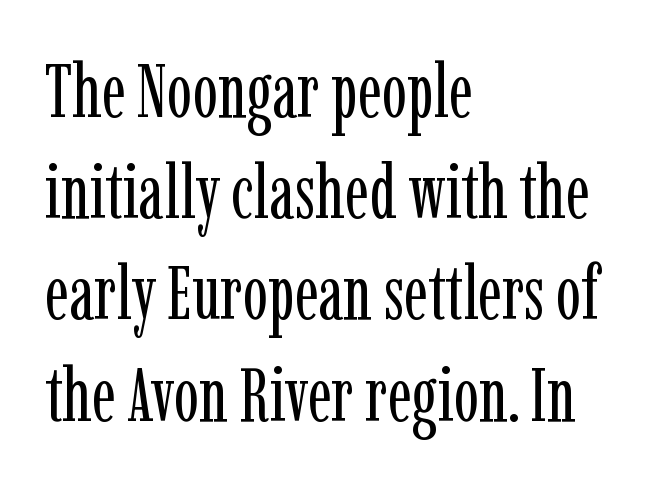
{"serif": "yes", "italic": "no", "bold": "no", "weight": "regular", "width": "condensed", "stroke_contrast": "low", "x_height": "medium", "monospaced": "no", "underline": "no", "align": "left", "line_spacing": "normal", "line_spacing_ratio": 1.35, "letter_spacing": "normal", "letter_spacing_em": 0.0, "glyph_px": 75}
